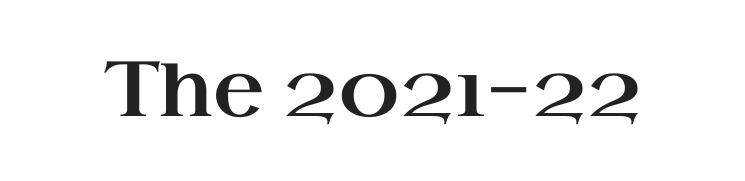
Descenders hang freely into open space. Spacing between characters is what you'd get straight out of the box. Every stem runs plumb, perpendicular to the baseline. Spacing verdict: proportional, widths tailored to each character. The font family rendered here belongs to the serif group.
